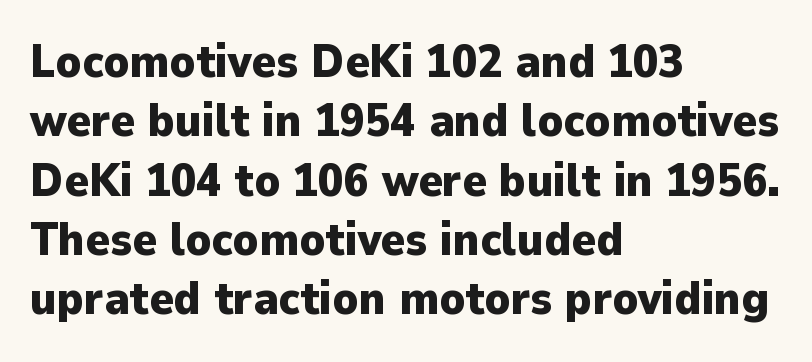
{"serif": "no", "italic": "no", "bold": "yes", "weight": "heavy", "width": "normal", "stroke_contrast": "low", "x_height": "medium", "monospaced": "no", "underline": "no", "align": "left", "line_spacing": "normal", "line_spacing_ratio": 1.29, "letter_spacing": "normal", "letter_spacing_em": 0.0, "glyph_px": 46}
